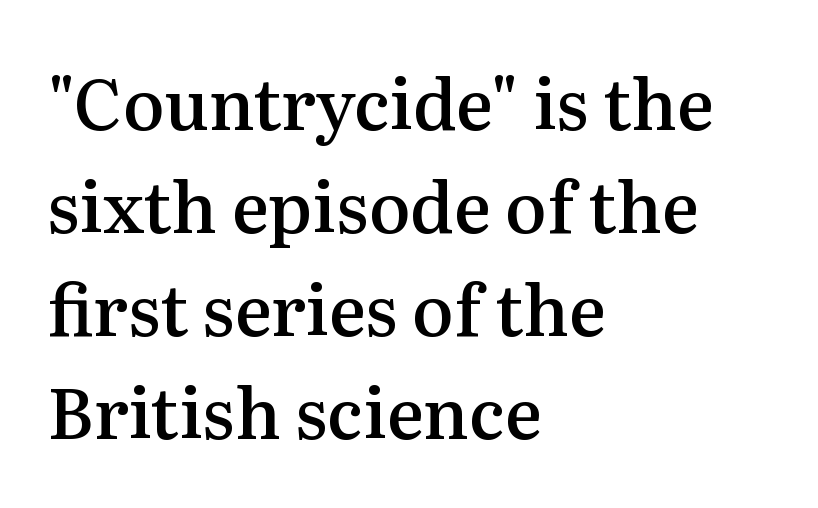
{"serif": "yes", "italic": "no", "bold": "semi", "weight": "semibold", "width": "normal", "stroke_contrast": "medium", "x_height": "medium", "monospaced": "no", "underline": "no", "align": "left", "line_spacing": "normal", "line_spacing_ratio": 1.47, "letter_spacing": "normal", "letter_spacing_em": 0.0, "glyph_px": 70}
